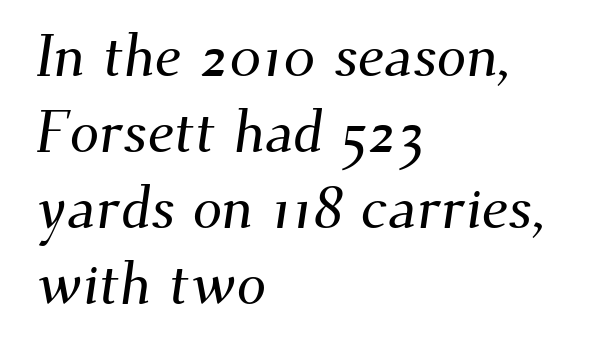
Alignment: flush left. Honestly, there is no underline to notice here at all. These lines keep a tight, regular rhythm from letter to letter. Normally led — the rows are evenly, conventionally spaced.
